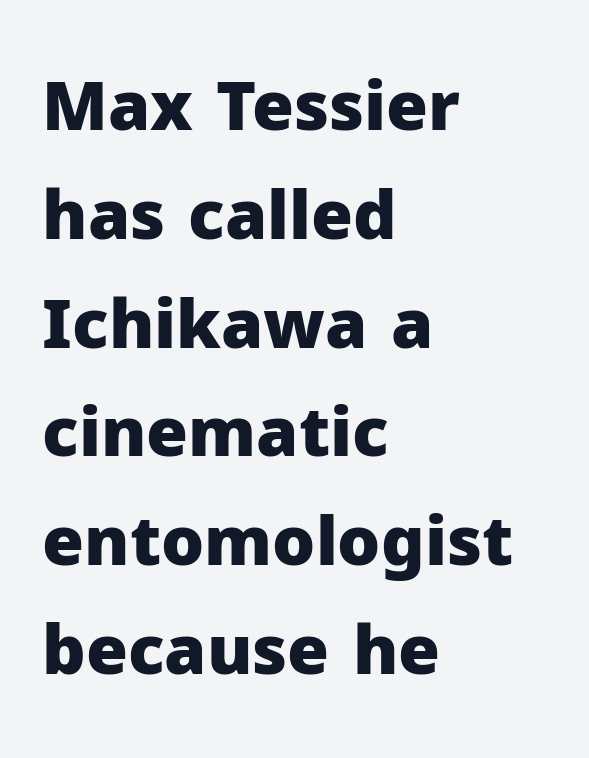
Rendered with straight, roman letterforms. The font family rendered here belongs to the sans-serif group. Look at the tracking — it's just the regular setting, nothing added. The setting favours the left margin, as ordinary paragraphs usually do.
